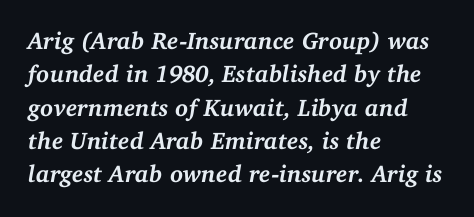
{"italic": "yes", "lean": "right", "slant_degrees": 11, "bold": "yes", "underline": "no", "align": "left", "line_spacing": "normal", "line_spacing_ratio": 1.39, "letter_spacing": "normal", "letter_spacing_em": 0.0, "glyph_px": 24}
